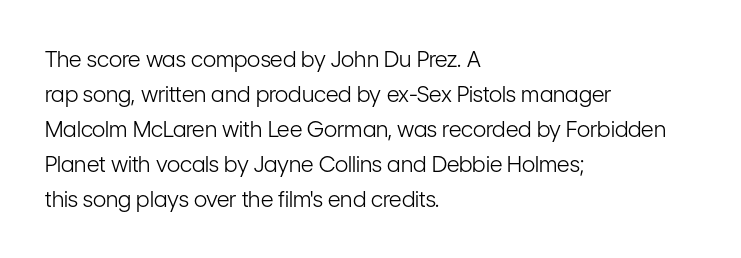
Every stem runs plumb, perpendicular to the baseline. Ink coverage per letter is moderate at most. Does extra space separate the letters? No, they use regular spacing. Line starts are locked; line ends wander. If you measured baseline to baseline, you'd find a middling distance.
